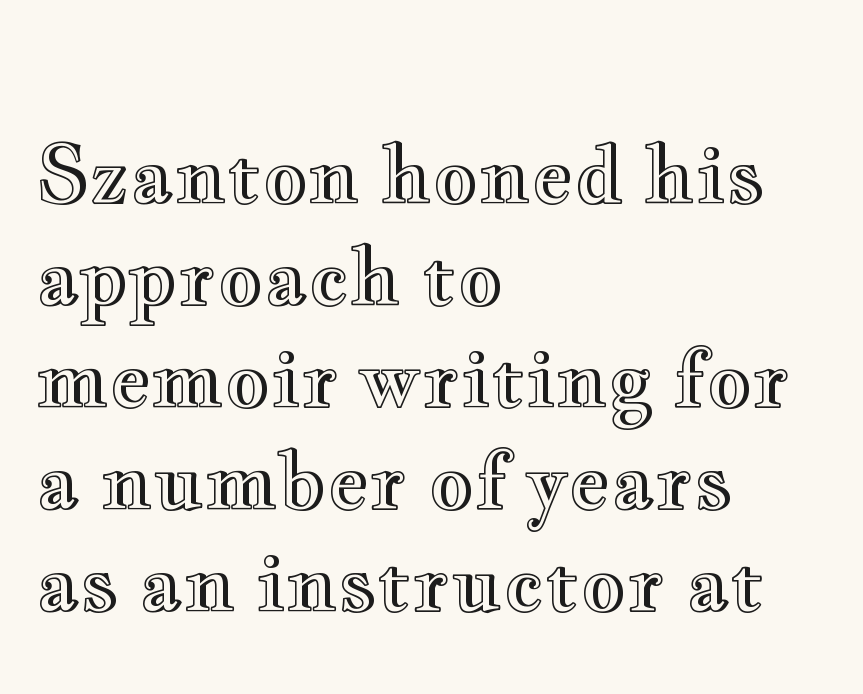
{"italic": "no", "width": "wide", "x_height": "small", "monospaced": "no", "underline": "no", "align": "left", "line_spacing": "normal", "line_spacing_ratio": 1.29, "letter_spacing": "normal", "letter_spacing_em": 0.0, "glyph_px": 79}
